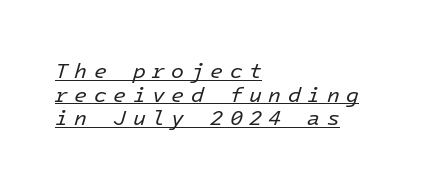
Q: Is the text bold? A: No.
Q: Is the text italic (slanted)? A: Yes, it leans right by about 16 degrees.
Q: Is the text underlined? A: Yes.
Q: How is the paragraph aligned? A: Left-aligned.
Q: Is the spacing between letters normal or unusually wide? A: Unusually wide.
Q: Is the spacing between lines tight, normal or loose? A: Tight.
